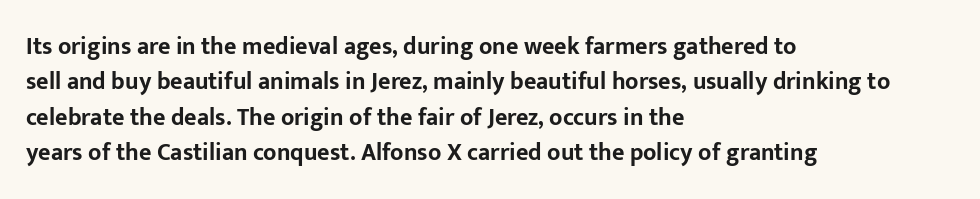
The baseline area is clear. Rendered with straight, roman letterforms. The face used here has the dense, thick strokes of a bold. One-word summary of the alignment: left.
